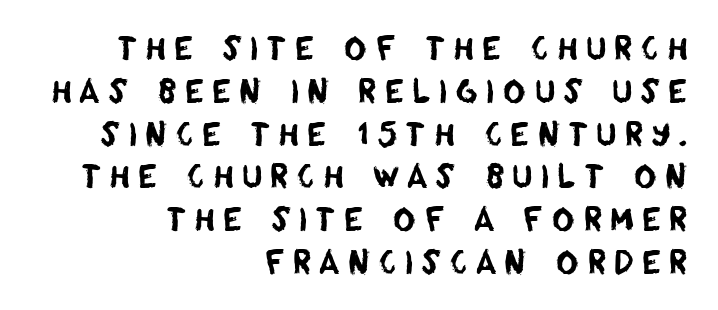
Stroke terminals: plain, sans-serif. Spacing verdict: proportional, widths tailored to each character. Leading matches the norm, producing a regular column. Words appear elongated and porous because spacing is wide. Alignment: flush right. Rule under the text: the space is simply empty.
